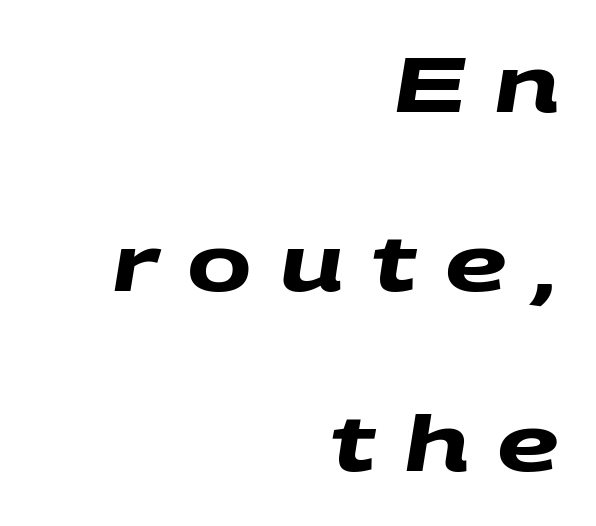
{"serif": "no", "bold": "yes", "weight": "heavy", "width": "wide", "stroke_contrast": "medium", "x_height": "large", "monospaced": "no", "underline": "no", "align": "right", "line_spacing": "loose", "line_spacing_ratio": 2.33, "letter_spacing": "wide", "letter_spacing_em": 0.36, "glyph_px": 77}
